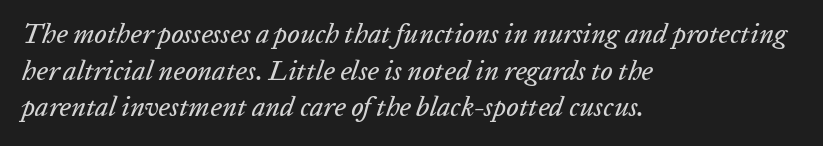
Default kerning and tracking; the words read as compact shapes. Check under the words: just untouched page. The line-height multiplier appears to be the usual default. Teacher's note: observe the even left margin — that is flush-left alignment.
